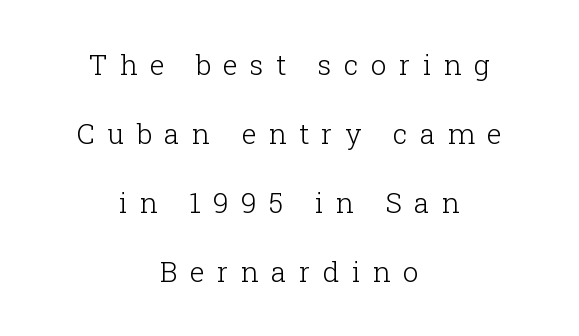
{"serif": "yes", "italic": "no", "bold": "no", "weight": "light", "width": "normal", "stroke_contrast": "low", "x_height": "medium", "monospaced": "no", "underline": "no", "align": "center", "line_spacing": "loose", "line_spacing_ratio": 2.47, "letter_spacing": "wide", "letter_spacing_em": 0.44, "glyph_px": 28}
